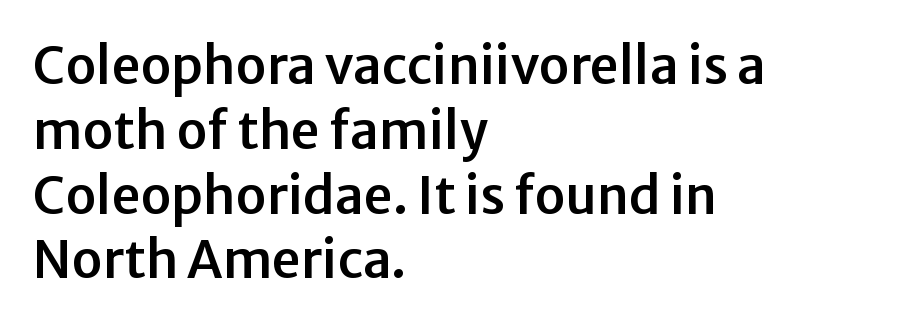
The image shows 51 px sans-serif type, upright; set left-aligned, normal line spacing (1.27x), normal letter spacing, not underlined; low stroke contrast and a medium x-height.
